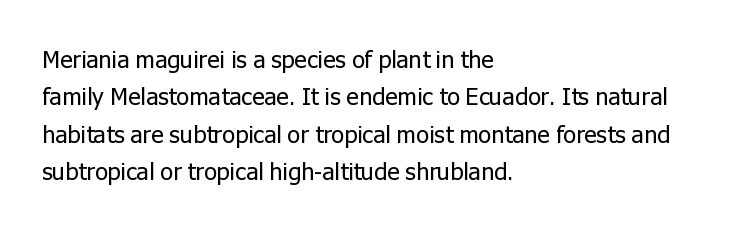
{"italic": "no", "bold": "no", "underline": "no", "align": "left", "line_spacing": "normal", "line_spacing_ratio": 1.56, "letter_spacing": "normal", "letter_spacing_em": 0.0, "glyph_px": 24}
